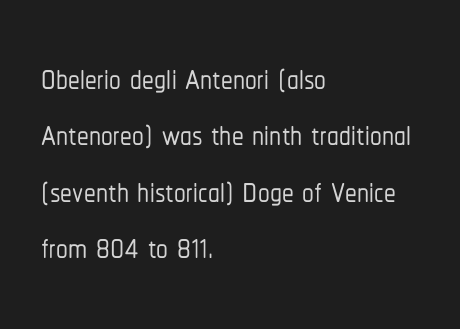
The image shows 47 px condensed sans-serif type, upright; set left-aligned, line spacing 1.2x, normal letter spacing, not underlined; low stroke contrast and a medium x-height.
